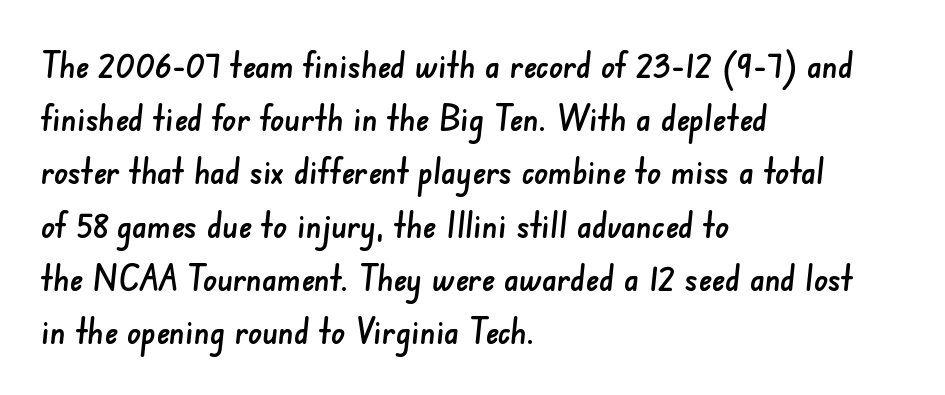
The image shows 35 px sans-serif type; set left-aligned, normal line spacing (1.52x), normal letter spacing, not underlined; low stroke contrast and a small x-height.
